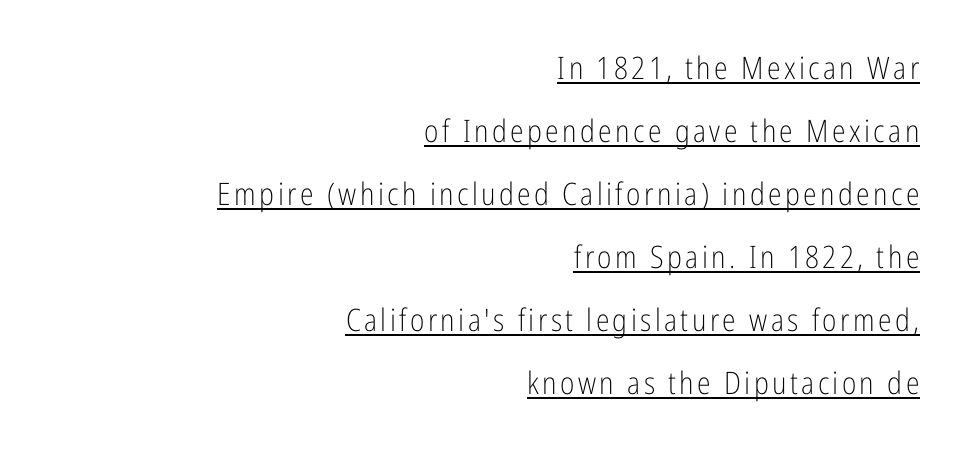
{"serif": "no", "italic": "no", "bold": "no", "weight": "light", "width": "condensed", "stroke_contrast": "low", "x_height": "medium", "monospaced": "no", "underline": "yes", "align": "right", "line_spacing": "loose", "line_spacing_ratio": 2.03, "glyph_px": 31}
